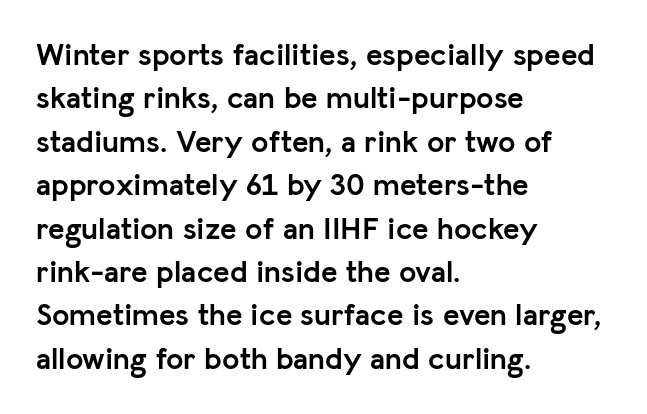
Here the designer chose a conventional face with non-uniform glyph widths. Short and long lines alike share a common starting point at left. Each word holds together tightly as a unit, with standard inter-letter gaps. Compared with typical paragraphs, the rows here are spaced about the same. Notice how the stems are strictly vertical — no italics here. The rendering uses a bold face; every stroke is thick and dark.
